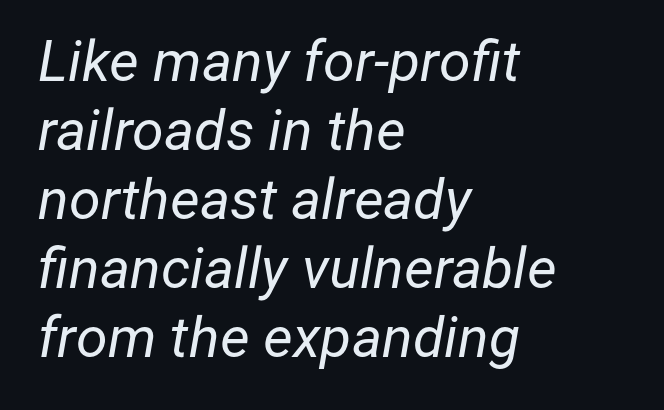
The image shows 57 px regular-weight type, italic (leaning right); set left-aligned, line spacing 1.21x, normal letter spacing, not underlined; low stroke contrast and a medium x-height.
